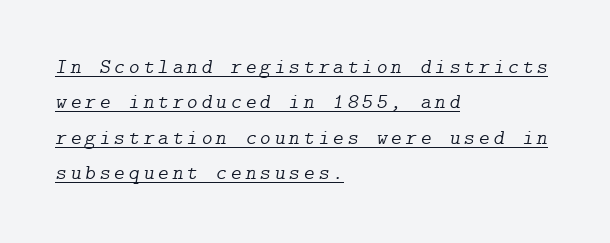
Looks like someone drew a line under every word here. Characters are canted at an angle relative to the baseline's perpendicular. These lines stack with their left ends in a neat column. The block of text has a typical density, with ordinary space between rows. Stems here are at most as thick as an everyday book face.
